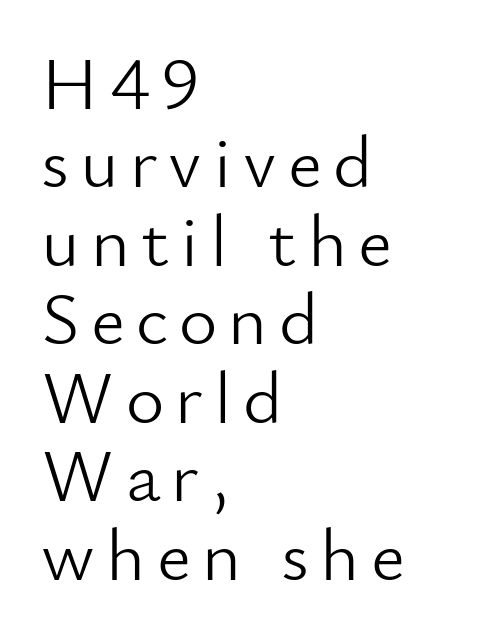
Note the varied advance widths — an 'i' is clearly narrower than an 'm'. Grotesque or geometric, the face here clearly has no serifs. Ordinary non-slanted type is in use. Weight: in the light-to-regular range.
